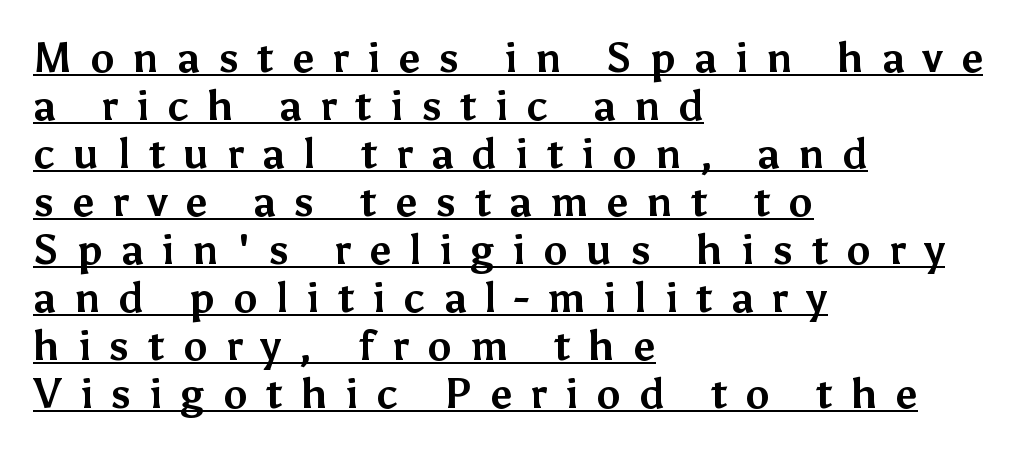
Beneath each row of characters lies a ruled line. Set as a true bold cut, around the 700 mark. What kind of face is this? One without serifs — a sans. Alignment: flush left. In terms of posture, this sample is upright.
